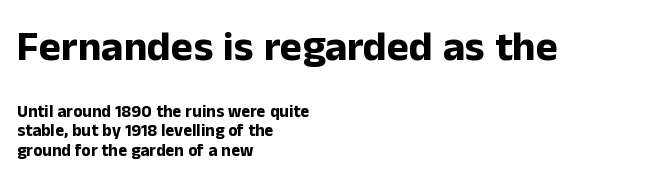
The image shows 42 px bold sans-serif type, upright; set left-aligned, tight line spacing (1.15x), normal letter spacing, not underlined; the first (top) block is 2.47x larger; low stroke contrast and a medium x-height.
